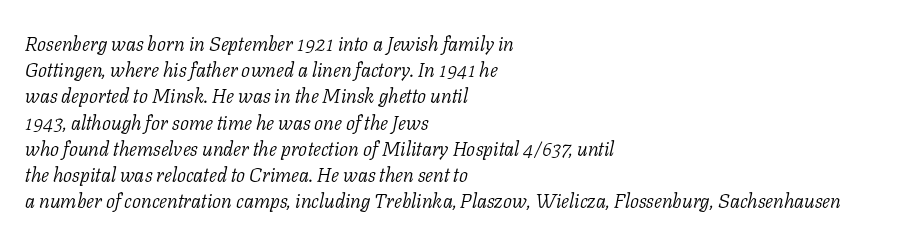
The image shows 20 px text type, italic (leaning right); set left-aligned, normal line spacing (1.31x), normal letter spacing, not underlined.
